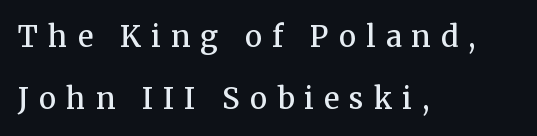
Q: Is the text bold? A: Semi-bold.
Q: Is the text italic (slanted)? A: No, it is upright.
Q: Is the typeface a serif or a sans-serif typeface? A: Serif.
Q: Is the text underlined? A: No.
Q: How is the paragraph aligned? A: Left-aligned.
Q: Is the spacing between letters normal or unusually wide? A: Unusually wide.
Q: Is the spacing between lines tight, normal or loose? A: Loose.
Q: Width (condensed, normal, or wide)? A: Normal.
Q: Stroke contrast? A: Medium.
Q: x-height? A: Medium.
Q: Monospaced? A: No.
